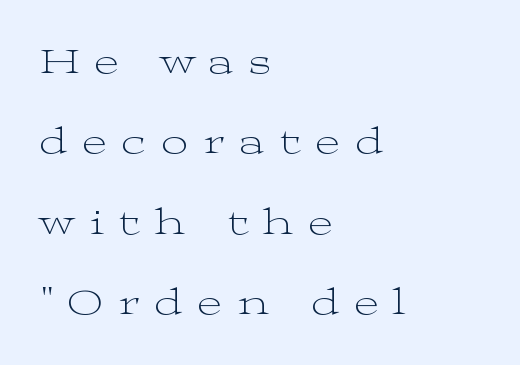
{"serif": "yes", "italic": "no", "bold": "no", "weight": "light", "width": "wide", "stroke_contrast": "medium", "x_height": "medium", "monospaced": "no", "underline": "no", "align": "left", "line_spacing": "loose", "line_spacing_ratio": 2.17, "letter_spacing": "wide", "letter_spacing_em": 0.42, "glyph_px": 37}
